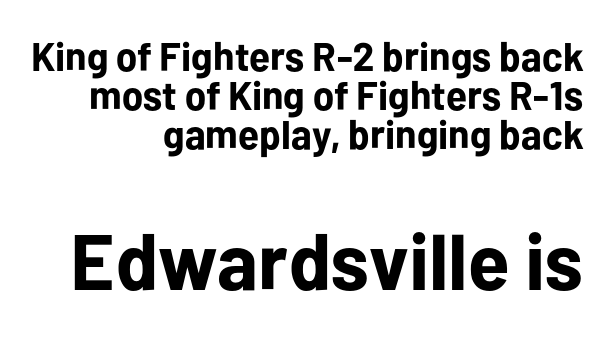
Q: Is the text bold? A: Yes.
Q: Is the text italic (slanted)? A: No, it is upright.
Q: Is the typeface a serif or a sans-serif typeface? A: Sans-serif.
Q: Is the text underlined? A: No.
Q: How is the paragraph aligned? A: Right-aligned.
Q: Is the spacing between letters normal or unusually wide? A: Normal.
Q: Is the spacing between lines tight, normal or loose? A: Tight.
Q: Which block of text is set in a larger size, the first (top) or the second (bottom)? A: The second (bottom) one.
Q: Width (condensed, normal, or wide)? A: Normal.
Q: Stroke contrast? A: Low.
Q: x-height? A: Medium.
Q: Monospaced? A: No.
